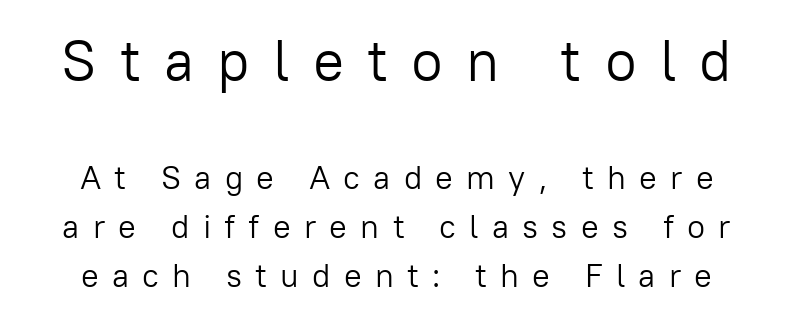
The image shows 58 px light sans-serif type, upright; set centered, normal line spacing (1.49x), unusually wide letter spacing (+0.4 em), not underlined; the first (top) block is 1.76x larger; low stroke contrast and a medium x-height.
